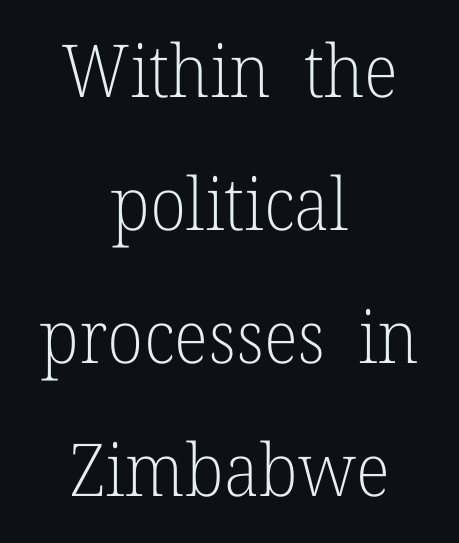
Q: Is the text bold? A: No.
Q: Is the text italic (slanted)? A: No, it is upright.
Q: Is the typeface a serif or a sans-serif typeface? A: Serif.
Q: Is the text underlined? A: No.
Q: How is the paragraph aligned? A: Centered.
Q: Is the spacing between letters normal or unusually wide? A: Normal.
Q: Width (condensed, normal, or wide)? A: Normal.
Q: Stroke contrast? A: Low.
Q: x-height? A: Medium.
Q: Monospaced? A: No.
